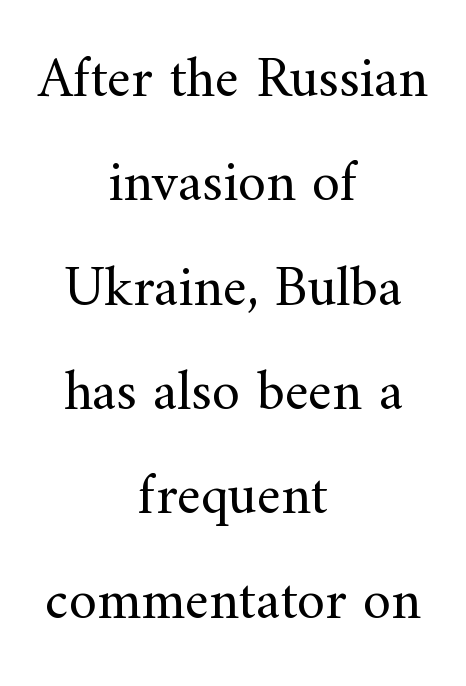
{"serif": "yes", "italic": "no", "bold": "no", "weight": "regular", "width": "normal", "stroke_contrast": "medium", "x_height": "small", "monospaced": "no", "underline": "no", "align": "center", "line_spacing_ratio": 1.83, "letter_spacing": "normal", "letter_spacing_em": 0.0, "glyph_px": 57}
